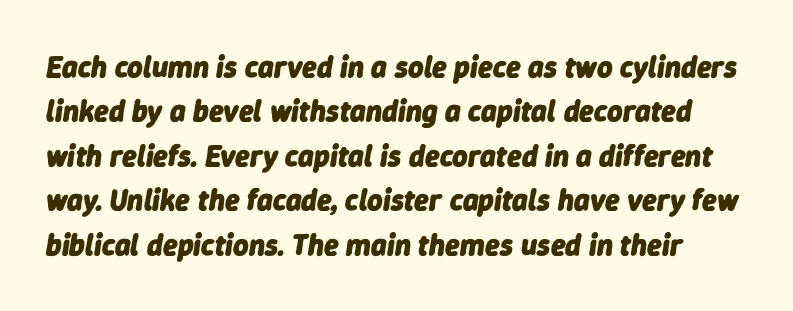
{"italic": "yes", "lean": "right", "slant_degrees": 9, "bold": "yes", "weight": "heavy", "width": "normal", "stroke_contrast": "low", "x_height": "medium", "monospaced": "no", "underline": "no", "line_spacing": "normal", "line_spacing_ratio": 1.48, "letter_spacing": "normal", "letter_spacing_em": 0.0, "glyph_px": 30}
